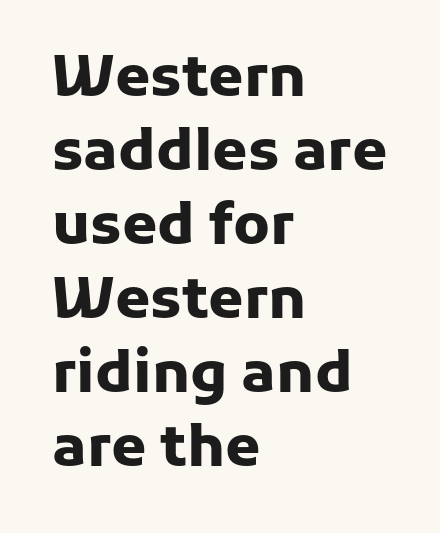
{"serif": "no", "italic": "no", "bold": "yes", "weight": "heavy", "width": "normal", "stroke_contrast": "low", "x_height": "medium", "monospaced": "no", "underline": "no", "align": "left", "line_spacing": "normal", "line_spacing_ratio": 1.3, "letter_spacing": "normal", "letter_spacing_em": 0.0, "glyph_px": 57}
